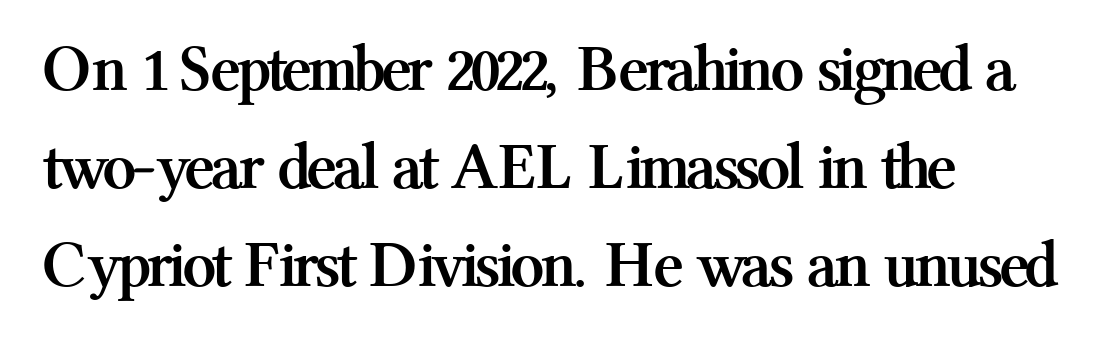
Q: Is the text bold? A: Yes.
Q: Is the text italic (slanted)? A: No, it is upright.
Q: Is the typeface a serif or a sans-serif typeface? A: Serif.
Q: Is the text underlined? A: No.
Q: How is the paragraph aligned? A: Left-aligned.
Q: Is the spacing between letters normal or unusually wide? A: Normal.
Q: Is the spacing between lines tight, normal or loose? A: Normal.
Q: Width (condensed, normal, or wide)? A: Normal.
Q: Stroke contrast? A: Medium.
Q: x-height? A: Medium.
Q: Monospaced? A: No.
